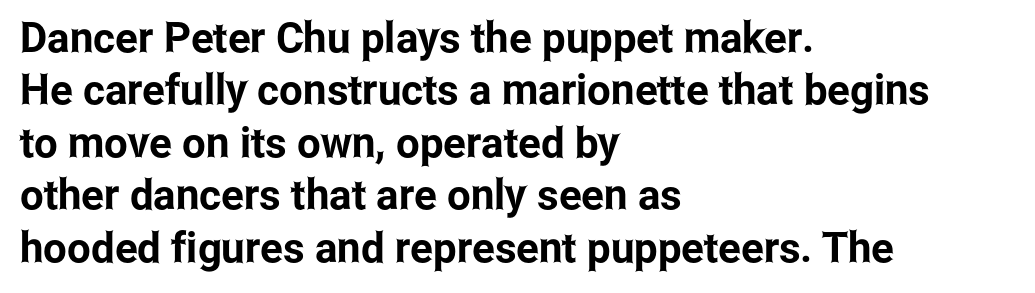
The image shows 42 px condensed sans-serif type, upright; set left-aligned, normal line spacing (1.25x), normal letter spacing, not underlined; low stroke contrast and a medium x-height.
